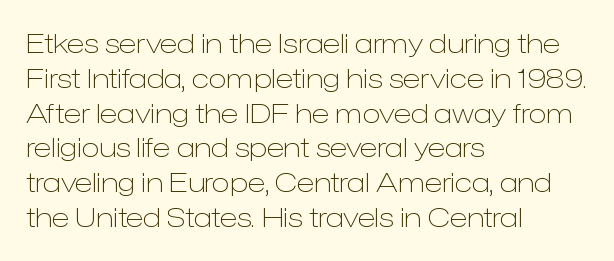
The image shows 27 px text type, upright; set left-aligned, normal line spacing (1.29x), normal letter spacing, not underlined.
